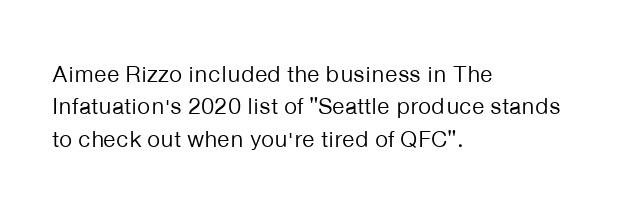
{"italic": "no", "bold": "no", "underline": "no", "align": "left", "line_spacing": "normal", "line_spacing_ratio": 1.41, "letter_spacing": "normal", "letter_spacing_em": 0.0, "glyph_px": 23}
